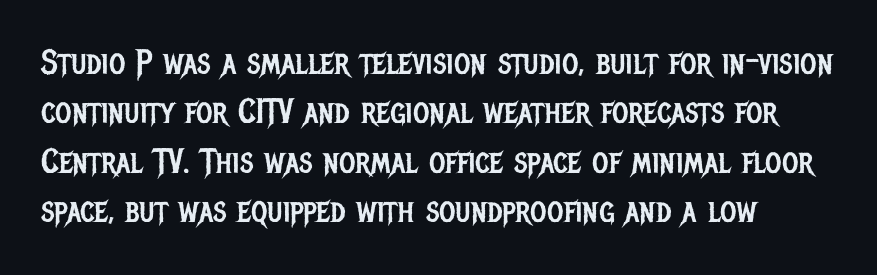
Q: Is the text bold? A: No.
Q: Is the text italic (slanted)? A: No, it is upright.
Q: Is the typeface a serif or a sans-serif typeface? A: Sans-serif.
Q: Is the text underlined? A: No.
Q: Is the spacing between letters normal or unusually wide? A: Normal.
Q: Is the spacing between lines tight, normal or loose? A: Normal.
Q: Width (condensed, normal, or wide)? A: Condensed.
Q: Stroke contrast? A: Low.
Q: x-height? A: Large.
Q: Monospaced? A: No.
